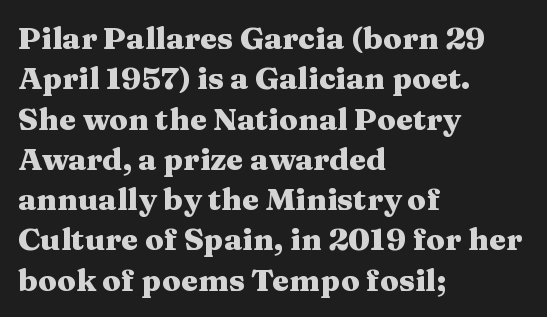
{"serif": "yes", "italic": "no", "bold": "yes", "weight": "heavy", "width": "wide", "stroke_contrast": "medium", "x_height": "medium", "monospaced": "no", "underline": "no", "align": "left", "line_spacing": "normal", "line_spacing_ratio": 1.3, "letter_spacing": "normal", "letter_spacing_em": 0.0, "glyph_px": 31}
